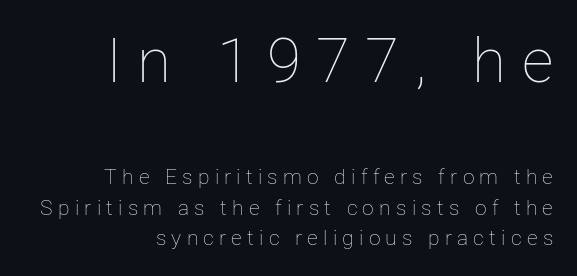
The image shows 62 px thin type, upright; set right-aligned, normal line spacing (1.46x), unusually wide letter spacing (+0.25 em), not underlined; the first (top) block is 2.95x larger; low stroke contrast and a medium x-height.
